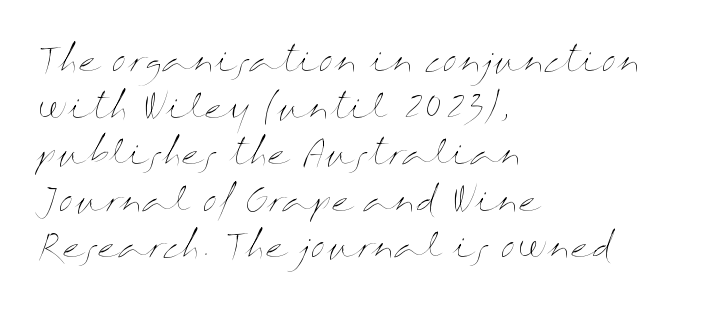
{"bold": "no", "weight": "thin", "width": "wide", "stroke_contrast": "medium", "x_height": "medium", "monospaced": "no", "underline": "no", "align": "left", "line_spacing": "normal", "line_spacing_ratio": 1.41, "letter_spacing": "normal", "letter_spacing_em": 0.0, "glyph_px": 33}
